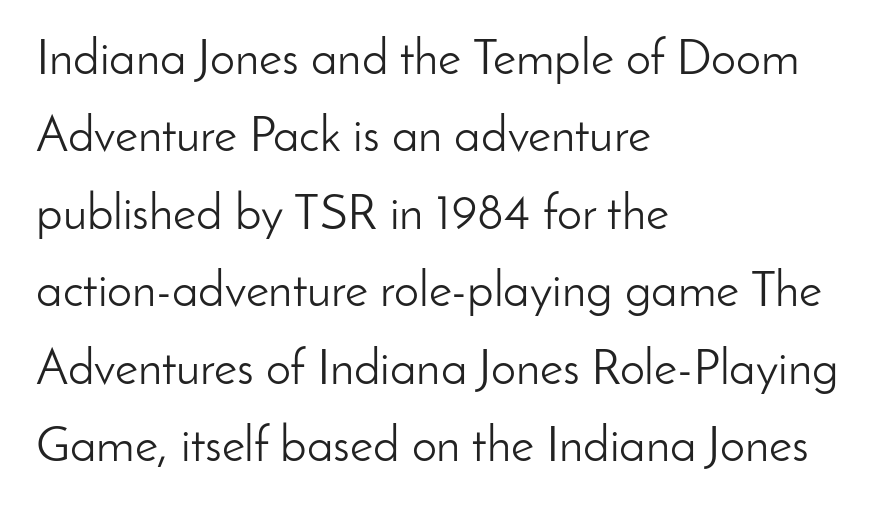
This sample has the flowing, uneven cadence of proportional lettering. The foot of each line stays bare and open. These lines keep a tight, regular rhythm from letter to letter. No extra ink here — the face is not bold.
